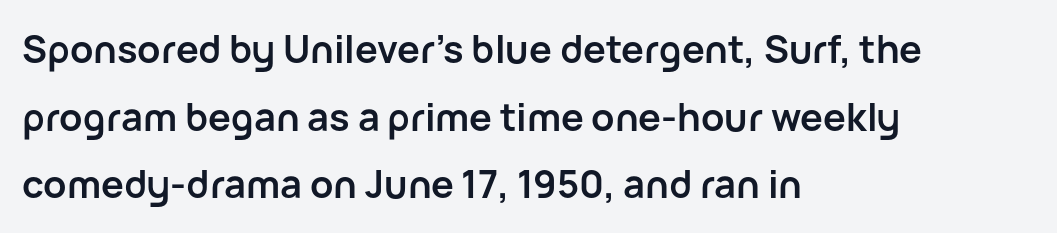
Nope, no serifs anywhere on these letters. A typesetter would call this proportional, since set widths differ per character. Check under the words: just untouched page. This rendering leaves character spacing at its baseline value. Notice how thick the strokes are: this is what a full bold looks like.
